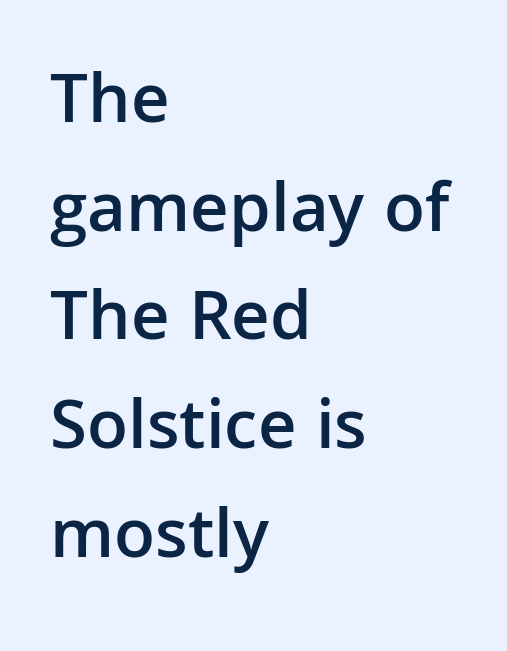
Q: Is the text bold? A: Semi-bold.
Q: Is the text italic (slanted)? A: No, it is upright.
Q: Is the typeface a serif or a sans-serif typeface? A: Sans-serif.
Q: Is the text underlined? A: No.
Q: How is the paragraph aligned? A: Left-aligned.
Q: Is the spacing between letters normal or unusually wide? A: Normal.
Q: Is the spacing between lines tight, normal or loose? A: Normal.
Q: Width (condensed, normal, or wide)? A: Normal.
Q: Stroke contrast? A: Low.
Q: x-height? A: Medium.
Q: Monospaced? A: No.
